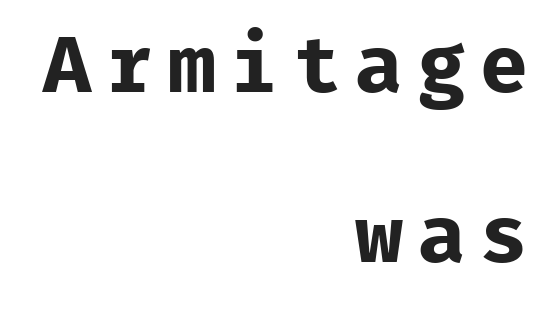
A typesetter would call this monospace, since all characters share one set width. Which margin do the lines hug? The right one — the left edge is uneven. The lettering stays uniformly vertical, giving the passage a roman look. The designer dialed line spacing up above the default.
